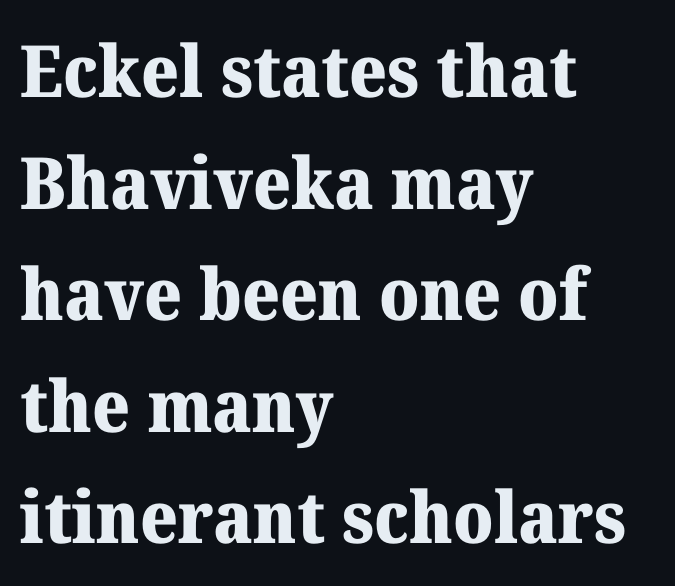
Q: Is the text bold? A: Yes.
Q: Is the text italic (slanted)? A: No, it is upright.
Q: Is the typeface a serif or a sans-serif typeface? A: Serif.
Q: Is the text underlined? A: No.
Q: How is the paragraph aligned? A: Left-aligned.
Q: Is the spacing between letters normal or unusually wide? A: Normal.
Q: Is the spacing between lines tight, normal or loose? A: Normal.
Q: Width (condensed, normal, or wide)? A: Normal.
Q: Stroke contrast? A: Medium.
Q: x-height? A: Medium.
Q: Monospaced? A: No.
